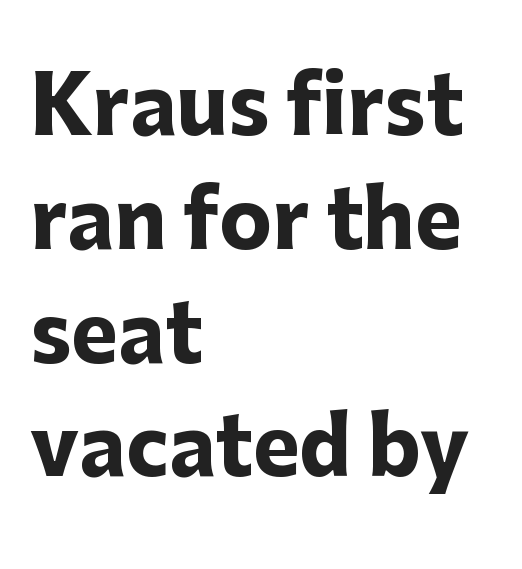
The rendering shows plain stroke endings on the letterforms — a sans-serif design. Layout note: lines flush left. Italic: no, the glyphs are upright roman. Compared with an ordinary text face, these strokes are far heavier — a full bold. Spacing verdict: proportional, widths tailored to each character. You could call the tracking neutral — neither tight nor loose.
